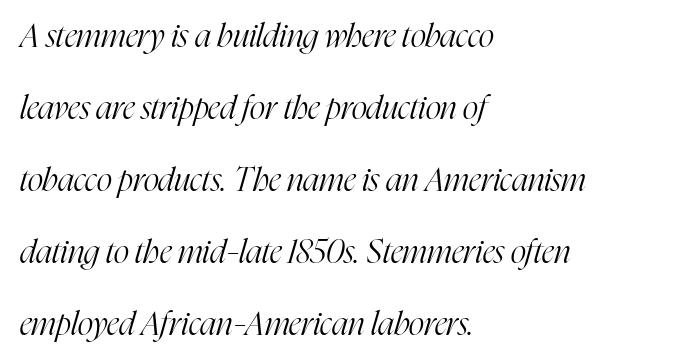
The image shows 33 px light, condensed serif type, italic (leaning right); set left-aligned, loose line spacing (2.18x), normal letter spacing, not underlined; high stroke contrast and a medium x-height.
